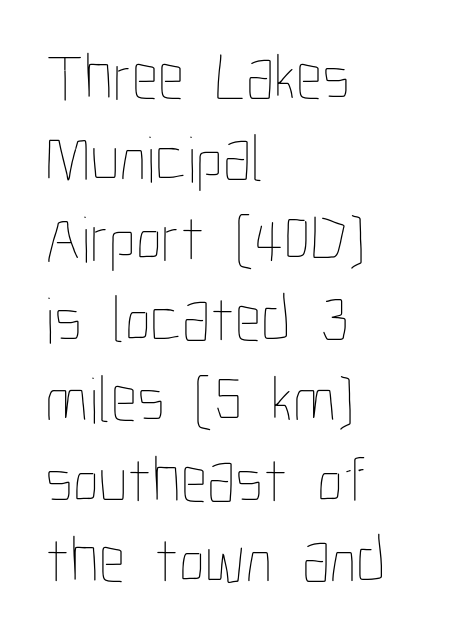
The image shows 66 px thin, condensed type, upright; set left-aligned, line spacing 1.22x, normal letter spacing, not underlined; low stroke contrast and a medium x-height.
